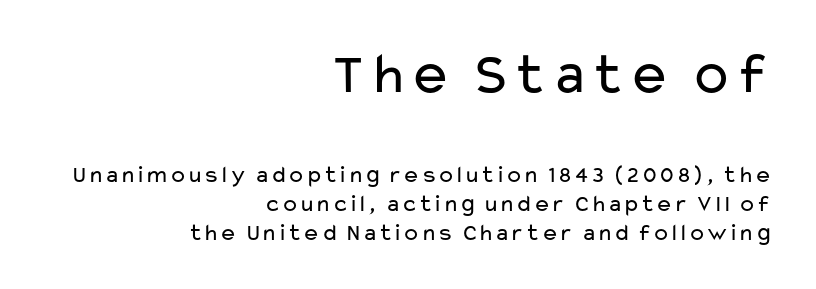
The image shows 59 px regular-weight, wide sans-serif type, upright; set right-aligned, line spacing 1.2x, normal letter spacing, not underlined; the first (top) block is 2.46x larger; low stroke contrast and a medium x-height.
